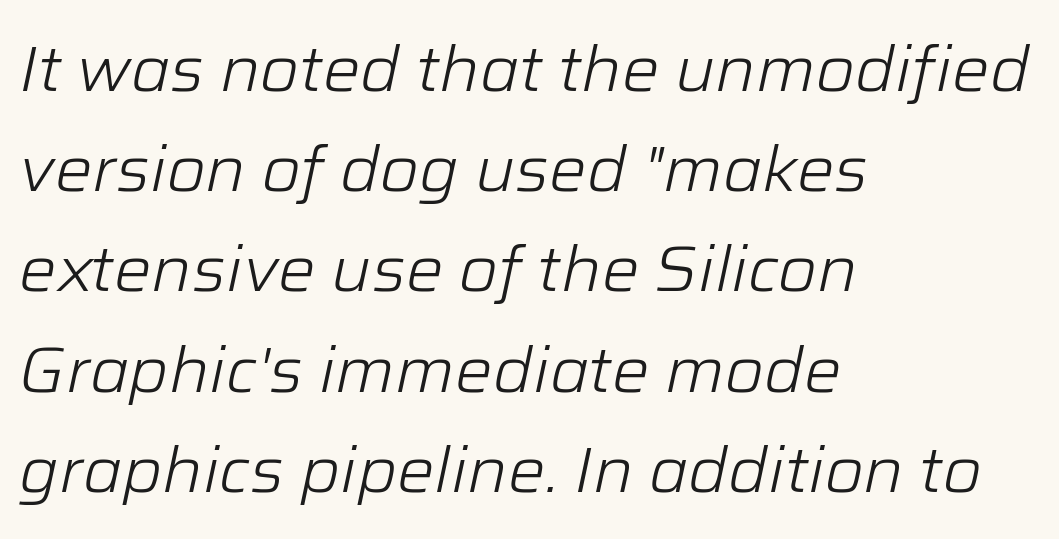
{"italic": "yes", "lean": "right", "slant_degrees": 12, "bold": "no", "weight": "light", "width": "normal", "stroke_contrast": "low", "x_height": "medium", "monospaced": "no", "underline": "no", "align": "left", "line_spacing": "normal", "line_spacing_ratio": 1.59, "letter_spacing": "normal", "letter_spacing_em": 0.0, "glyph_px": 63}
